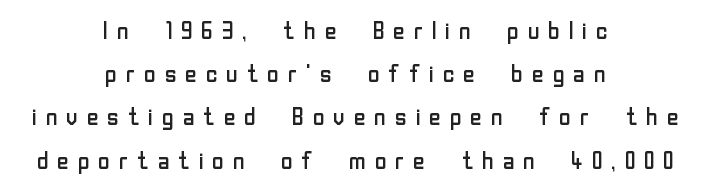
{"italic": "no", "bold": "no", "underline": "no", "align": "center", "line_spacing_ratio": 1.8, "letter_spacing": "wide", "letter_spacing_em": 0.27, "glyph_px": 24}
